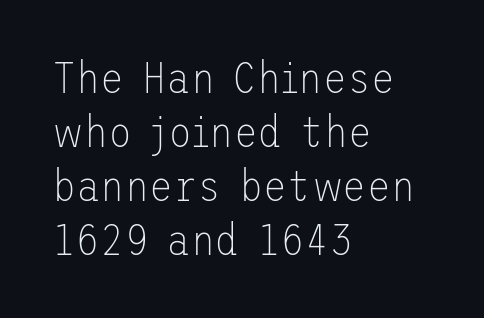
Compared with a centered layout, this one pins lines to the left instead. Tall strokes in this sample are plumb rather than angled. A light-to-regular cut is what we see here. The passage shown has conventional tracking throughout. No feet cap the strokes, marking this as sans-serif type. Bare-footed words on every line.
